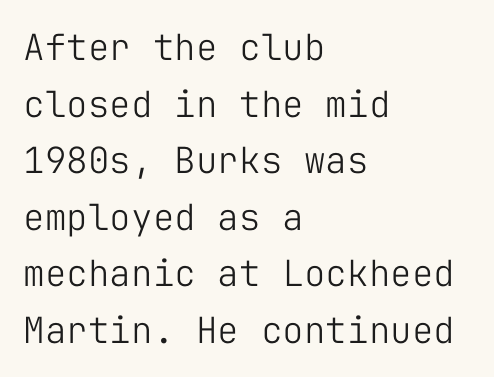
A clean baseline with only descenders dipping below it. Does the copy run flush right? No — it runs flush left. This is not heavy type; no bold has been used. A typesetter would call this monospace, since all characters share one set width. In terms of letterform style, serifs are entirely absent.
